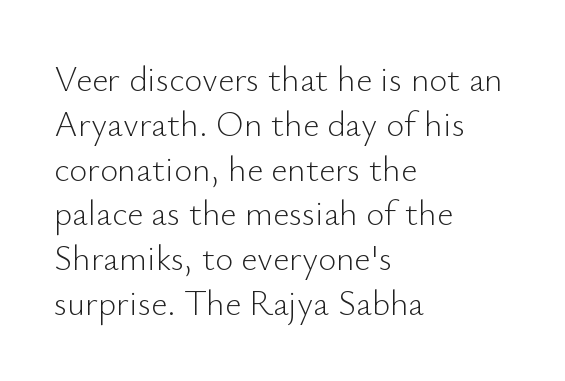
The image shows 35 px light sans-serif type, upright; set left-aligned, normal line spacing (1.28x), normal letter spacing, not underlined; low stroke contrast and a small x-height.
